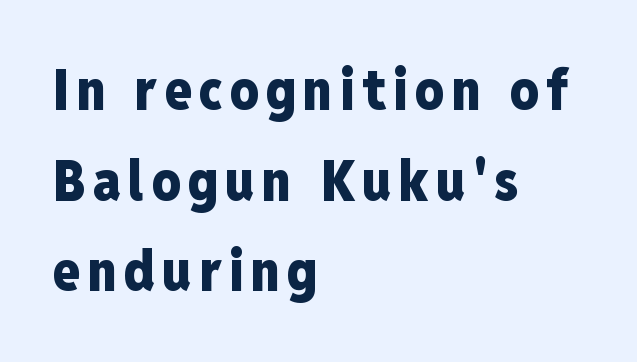
How would I describe the line gaps? Plain and ordinary. The text was rendered using a sans face with plain stroke endings. Short and long lines alike share a common starting point at left. Do the characters align in a grid? No, the font is proportional. Italic? Not at all — the glyphs are vertical.
